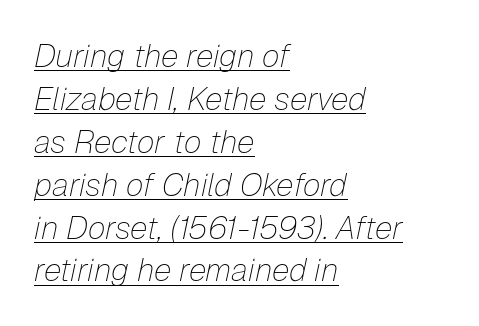
{"italic": "yes", "lean": "right", "slant_degrees": 12, "bold": "no", "weight": "thin", "width": "normal", "stroke_contrast": "low", "x_height": "medium", "monospaced": "no", "underline": "yes", "align": "left", "line_spacing": "normal", "line_spacing_ratio": 1.34, "letter_spacing": "normal", "letter_spacing_em": 0.0, "glyph_px": 32}
